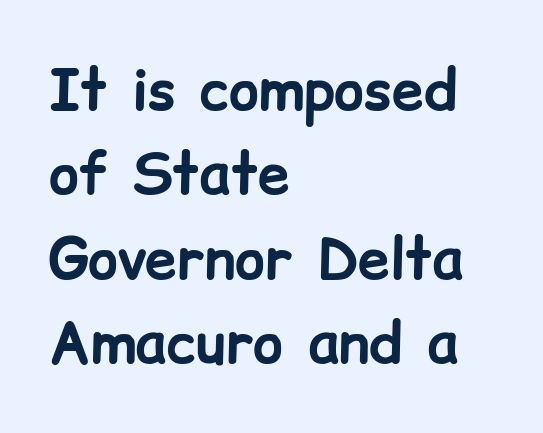
Q: Is the text bold? A: Yes.
Q: Is the text italic (slanted)? A: No, it is upright.
Q: Is the typeface a serif or a sans-serif typeface? A: Sans-serif.
Q: Is the text underlined? A: No.
Q: How is the paragraph aligned? A: Left-aligned.
Q: Is the spacing between letters normal or unusually wide? A: Normal.
Q: Is the spacing between lines tight, normal or loose? A: Normal.
Q: Width (condensed, normal, or wide)? A: Normal.
Q: Stroke contrast? A: Low.
Q: x-height? A: Medium.
Q: Monospaced? A: No.
